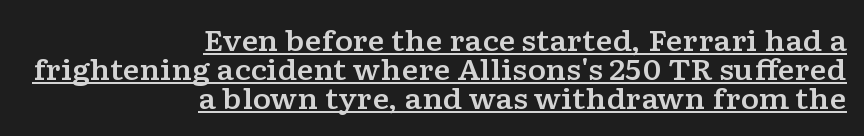
Q: Is the text italic (slanted)? A: No, it is upright.
Q: Is the typeface a serif or a sans-serif typeface? A: Serif.
Q: Is the text underlined? A: Yes.
Q: How is the paragraph aligned? A: Right-aligned.
Q: Is the spacing between letters normal or unusually wide? A: Normal.
Q: Is the spacing between lines tight, normal or loose? A: Tight.
Q: Width (condensed, normal, or wide)? A: Wide.
Q: Stroke contrast? A: Low.
Q: x-height? A: Medium.
Q: Monospaced? A: No.
